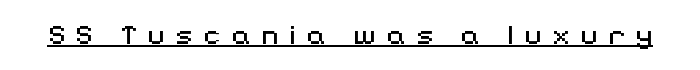
Q: Is the text bold? A: No.
Q: Is the text italic (slanted)? A: No, it is upright.
Q: Is the typeface a serif or a sans-serif typeface? A: Sans-serif.
Q: Is the text underlined? A: Yes.
Q: Is the spacing between letters normal or unusually wide? A: Unusually wide.
Q: Width (condensed, normal, or wide)? A: Normal.
Q: Stroke contrast? A: Medium.
Q: x-height? A: Medium.
Q: Monospaced? A: No.
